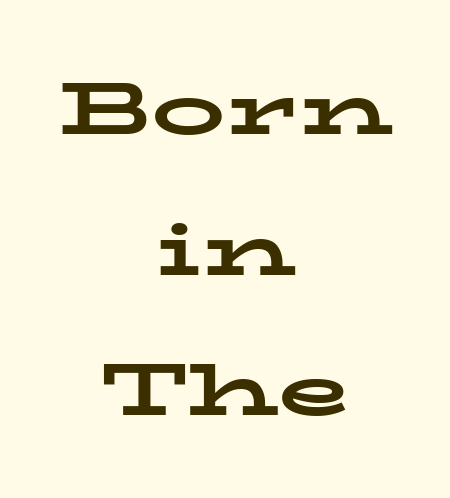
{"serif": "yes", "italic": "no", "bold": "yes", "weight": "bold", "width": "wide", "stroke_contrast": "low", "x_height": "medium", "monospaced": "no", "underline": "no", "align": "center", "line_spacing": "loose", "line_spacing_ratio": 1.9, "letter_spacing": "normal", "letter_spacing_em": 0.0, "glyph_px": 74}
